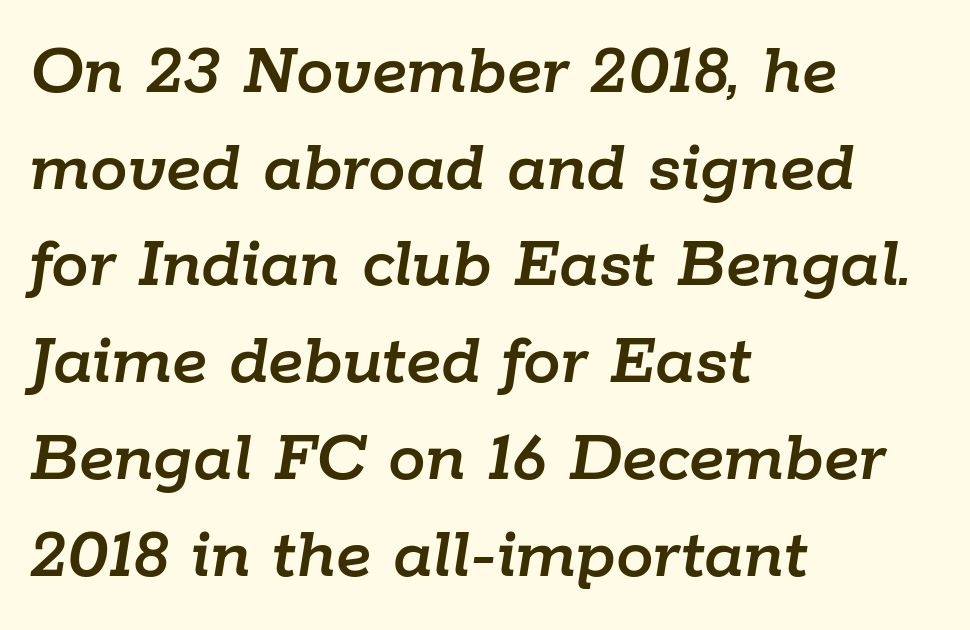
Q: Is the text italic (slanted)? A: Yes, it leans right by about 9 degrees.
Q: Is the text underlined? A: No.
Q: How is the paragraph aligned? A: Left-aligned.
Q: Is the spacing between letters normal or unusually wide? A: Normal.
Q: Is the spacing between lines tight, normal or loose? A: Normal.
Q: Width (condensed, normal, or wide)? A: Normal.
Q: Stroke contrast? A: Low.
Q: x-height? A: Medium.
Q: Monospaced? A: No.
